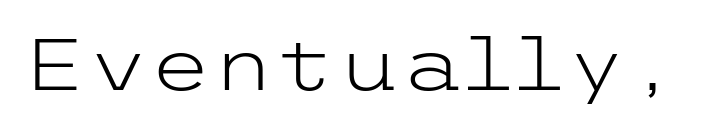
The image shows 72 px light, wide sans-serif type, upright; set normal letter spacing, not underlined; low stroke contrast and a medium x-height.
